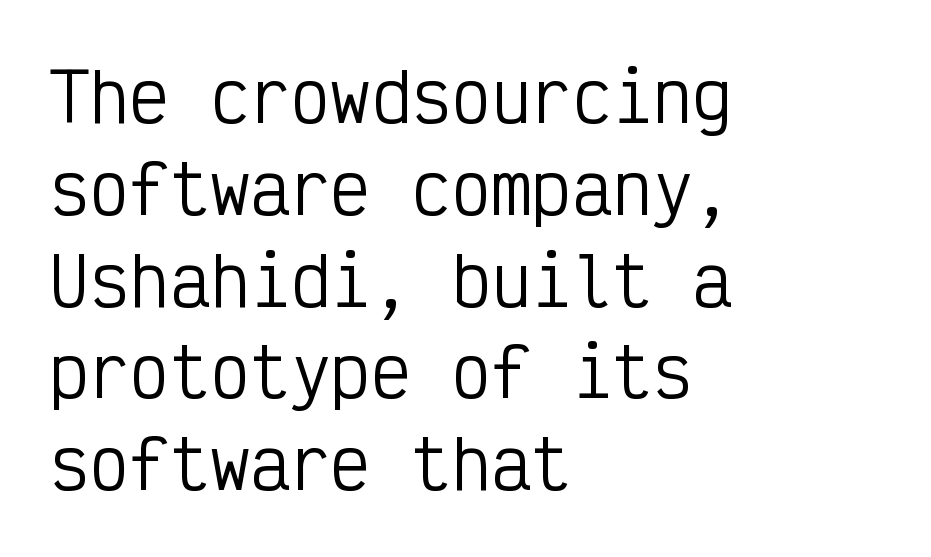
The image shows 67 px regular-weight, condensed sans-serif type, upright, monospaced; set left-aligned, normal line spacing (1.37x), normal letter spacing, not underlined; low stroke contrast and a medium x-height.
